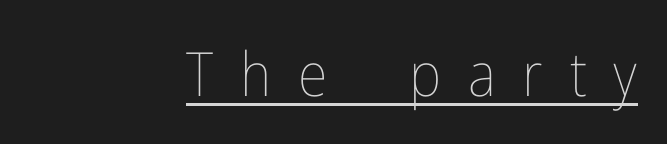
Compared with undecorated copy, this sample adds a rule below the words. The passage shown has open, widely tracked lettering throughout. Note the varied advance widths — an 'i' is clearly narrower than an 'm'. The typeface has the unassuming heft of standard copy or less. All the whitespace from short lines collects on the left.
